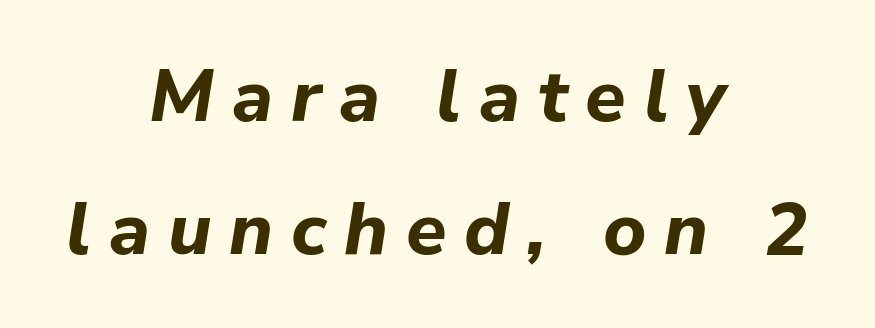
The passage shown is not underscored anywhere. The letters are bold, with thick, heavy strokes. Between one letter and the next there's a generous, obvious gap. Think of a printed novel: that variable character pitch is what you see here. Rendered with sloped, italic letterforms.
